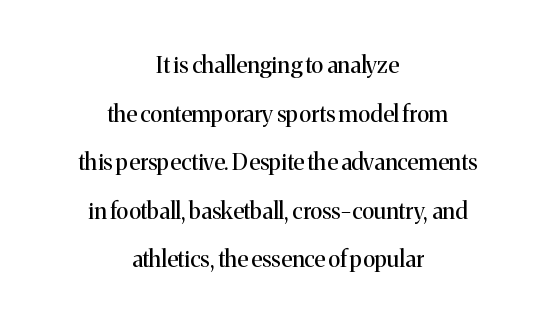
{"italic": "no", "bold": "no", "underline": "no", "align": "center", "line_spacing": "loose", "line_spacing_ratio": 2.11, "letter_spacing": "normal", "letter_spacing_em": 0.0, "glyph_px": 23}
